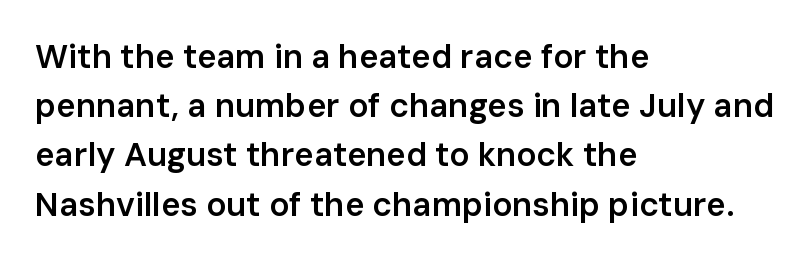
{"serif": "no", "italic": "no", "bold": "semi", "weight": "semibold", "width": "normal", "stroke_contrast": "low", "x_height": "medium", "monospaced": "no", "underline": "no", "align": "left", "line_spacing": "normal", "line_spacing_ratio": 1.49, "letter_spacing": "normal", "letter_spacing_em": 0.0, "glyph_px": 33}
